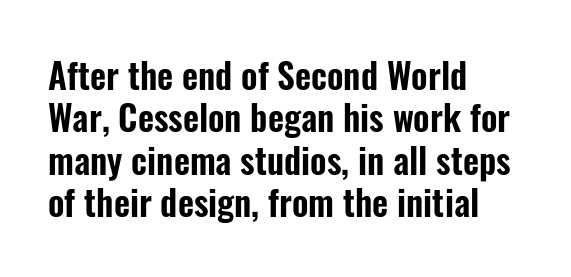
The image shows 35 px condensed sans-serif type, upright; set left-aligned, line spacing 1.21x, normal letter spacing, not underlined; low stroke contrast and a medium x-height.
